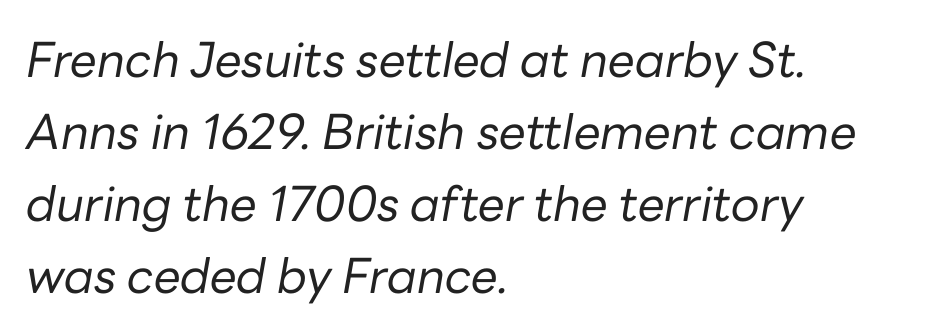
{"italic": "yes", "lean": "right", "slant_degrees": 10, "bold": "no", "weight": "regular", "width": "normal", "stroke_contrast": "low", "x_height": "medium", "monospaced": "no", "underline": "no", "align": "left", "line_spacing": "normal", "line_spacing_ratio": 1.5, "letter_spacing": "normal", "letter_spacing_em": 0.0, "glyph_px": 48}
